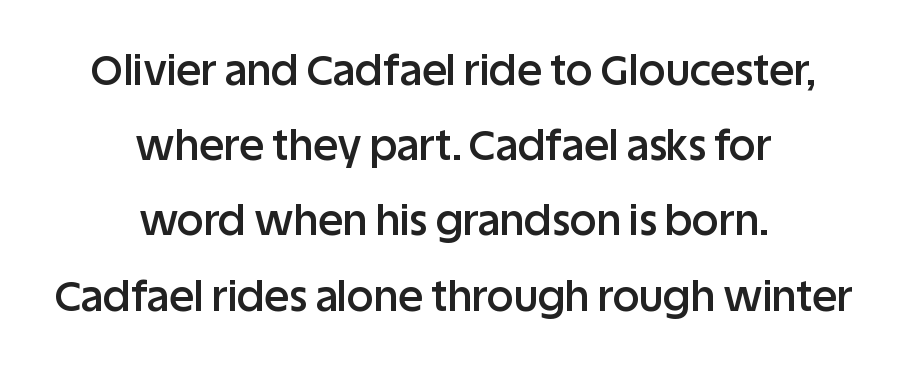
Q: Is the text bold? A: Semi-bold.
Q: Is the text italic (slanted)? A: No, it is upright.
Q: Is the typeface a serif or a sans-serif typeface? A: Sans-serif.
Q: Is the text underlined? A: No.
Q: How is the paragraph aligned? A: Centered.
Q: Is the spacing between letters normal or unusually wide? A: Normal.
Q: Width (condensed, normal, or wide)? A: Normal.
Q: Stroke contrast? A: Low.
Q: x-height? A: Large.
Q: Monospaced? A: No.
